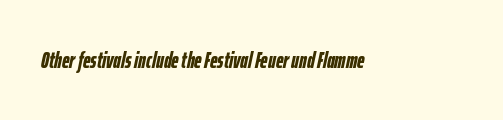
Q: Is the text bold? A: Yes.
Q: Is the text italic (slanted)? A: Yes, it leans right by about 12 degrees.
Q: Is the text underlined? A: No.
Q: Is the spacing between letters normal or unusually wide? A: Normal.
